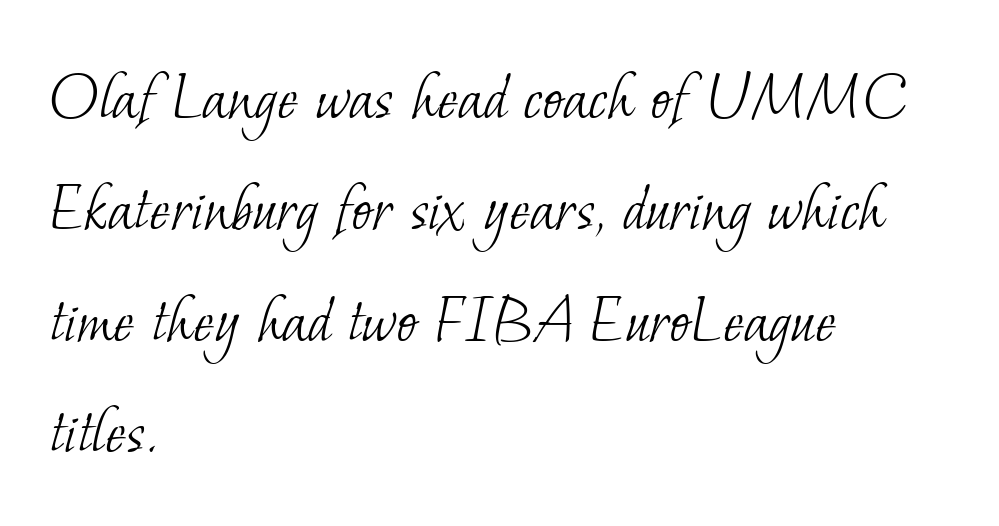
The image shows 70 px light serif type; set left-aligned, normal line spacing (1.59x), normal letter spacing, not underlined; low stroke contrast and a small x-height.
